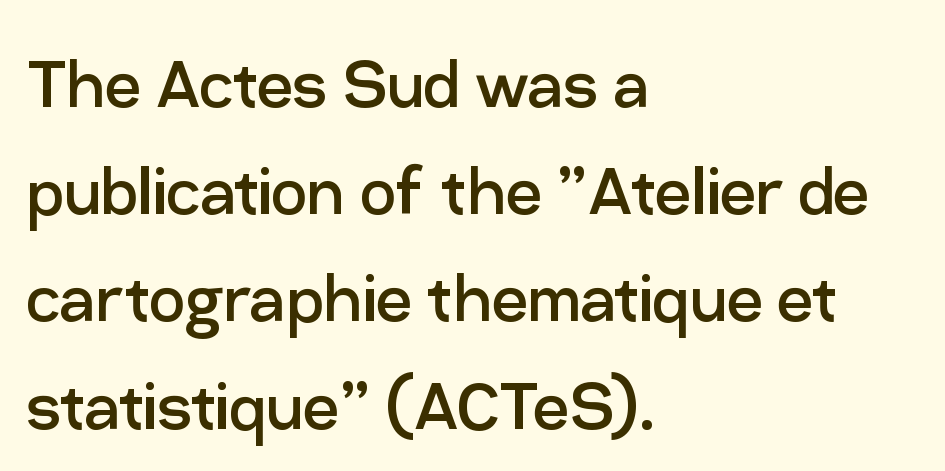
The space between consecutive lines is moderate. Line beginnings align vertically; line endings do not. Each letter keeps its own natural width here, so spacing adapts to shape. This is the regular roman posture of the typeface. Type style note: lacks serifs. No extra tracking has been applied to these lines.
